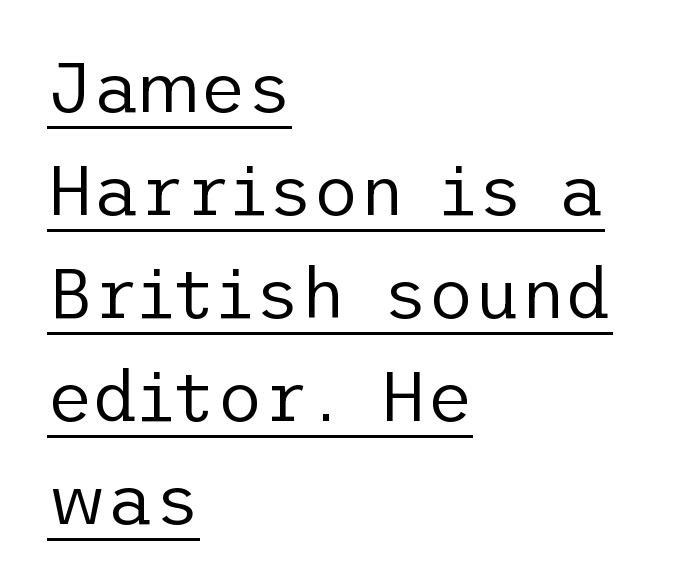
Q: Is the text bold? A: No.
Q: Is the text italic (slanted)? A: No, it is upright.
Q: Is the typeface a serif or a sans-serif typeface? A: Sans-serif.
Q: Is the text underlined? A: Yes.
Q: How is the paragraph aligned? A: Left-aligned.
Q: Is the spacing between letters normal or unusually wide? A: Normal.
Q: Is the spacing between lines tight, normal or loose? A: Normal.
Q: Width (condensed, normal, or wide)? A: Normal.
Q: Stroke contrast? A: Low.
Q: x-height? A: Medium.
